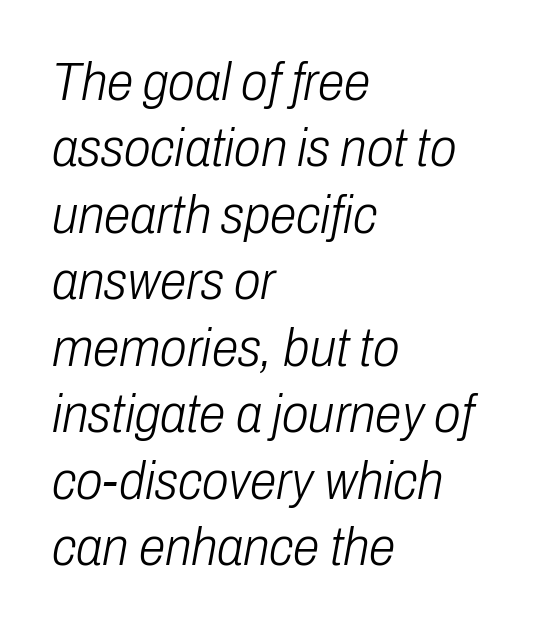
{"italic": "yes", "lean": "right", "slant_degrees": 10, "bold": "no", "weight": "light", "width": "condensed", "stroke_contrast": "low", "x_height": "medium", "monospaced": "no", "underline": "no", "align": "left", "line_spacing_ratio": 1.23, "letter_spacing": "normal", "letter_spacing_em": 0.0, "glyph_px": 54}
